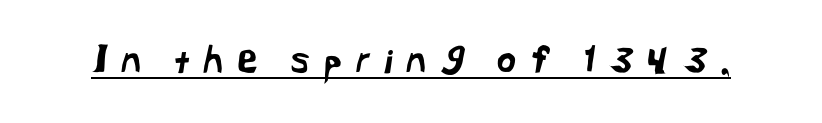
The image shows 38 px sans-serif type; set unusually wide letter spacing (+0.37 em), underlined; low stroke contrast and a medium x-height.
